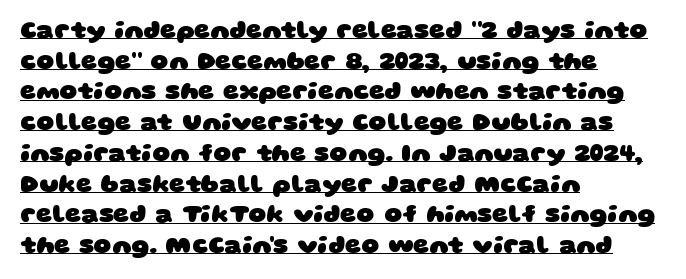
The image shows 25 px bold type; set left-aligned, line spacing 1.23x, normal letter spacing, underlined.
